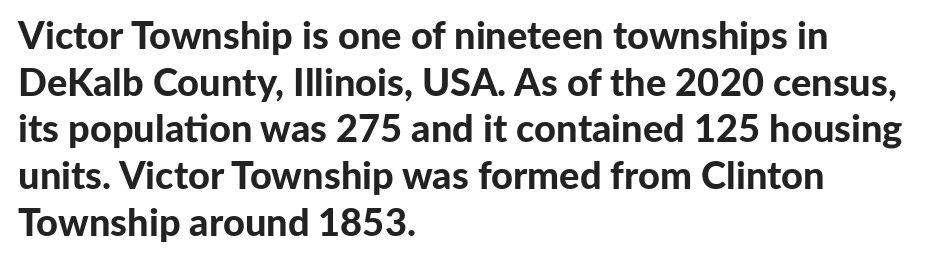
The image shows 38 px bold sans-serif type, upright; set left-aligned, line spacing 1.23x, normal letter spacing, not underlined; low stroke contrast and a medium x-height.
